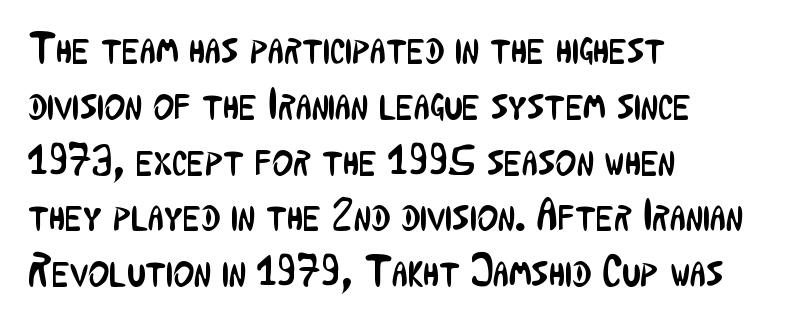
Q: Is the text bold? A: No.
Q: Is the text italic (slanted)? A: No, it is upright.
Q: Is the typeface a serif or a sans-serif typeface? A: Sans-serif.
Q: Is the text underlined? A: No.
Q: How is the paragraph aligned? A: Left-aligned.
Q: Is the spacing between letters normal or unusually wide? A: Normal.
Q: Width (condensed, normal, or wide)? A: Condensed.
Q: Stroke contrast? A: Low.
Q: x-height? A: Medium.
Q: Monospaced? A: No.
